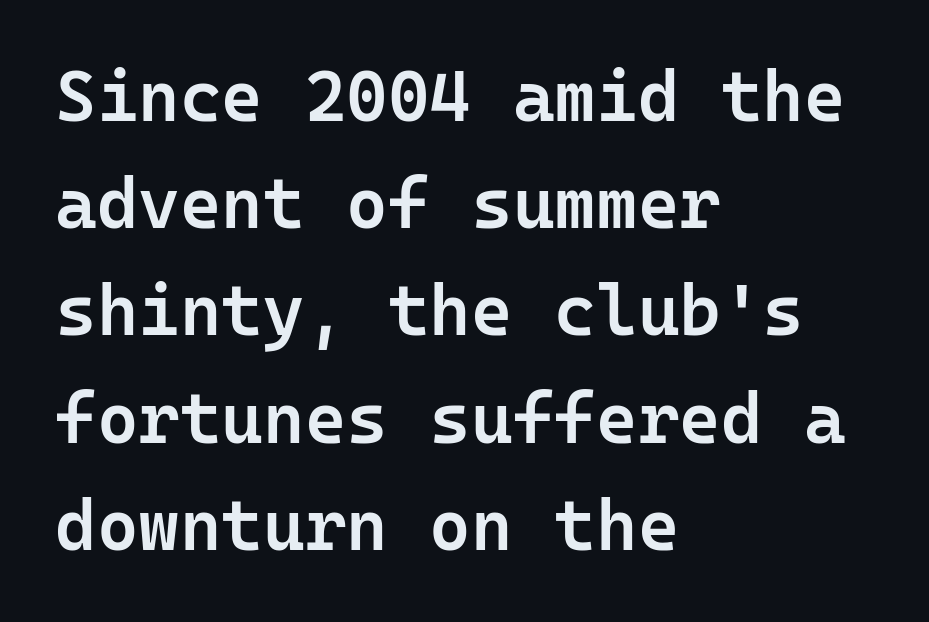
The image shows 71 px semibold sans-serif type, upright, monospaced; set left-aligned, normal line spacing (1.51x), normal letter spacing, not underlined; low stroke contrast and a medium x-height.
